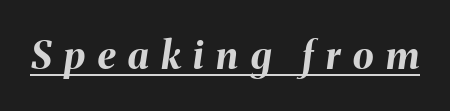
The sample has been set heavy, in full bold. The axis of the letterforms is tilted away from vertical. Proportional: the letters do not fall into vertical columns. Loose tracking; the words dissolve into strings of separated letters. The rendering uses the underline text-decoration.
